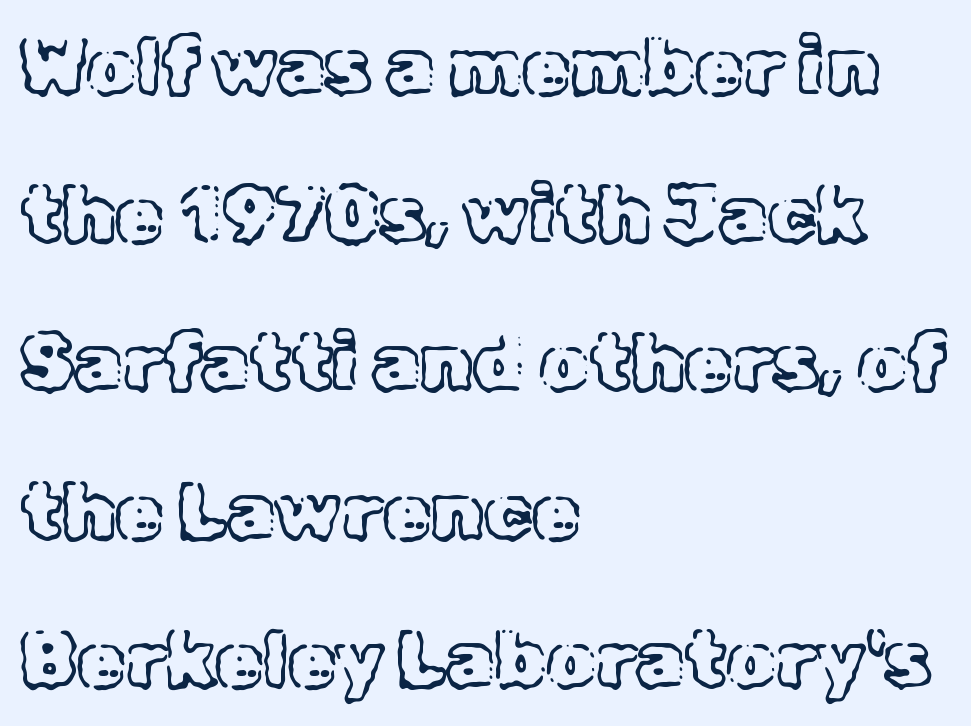
Q: Is the text italic (slanted)? A: No, it is upright.
Q: Is the text underlined? A: No.
Q: How is the paragraph aligned? A: Left-aligned.
Q: Is the spacing between letters normal or unusually wide? A: Normal.
Q: Is the spacing between lines tight, normal or loose? A: Loose.
Q: Width (condensed, normal, or wide)? A: Normal.
Q: x-height? A: Medium.
Q: Monospaced? A: No.
